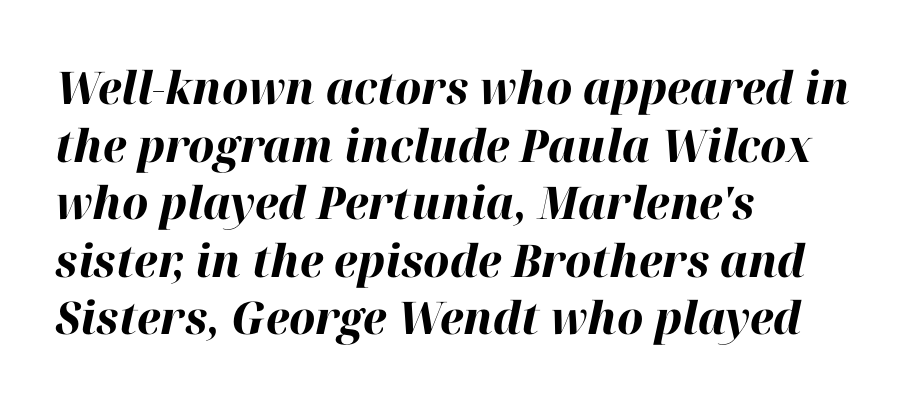
Q: Is the text bold? A: Yes.
Q: Is the text italic (slanted)? A: Yes, it leans right by about 12 degrees.
Q: Is the text underlined? A: No.
Q: How is the paragraph aligned? A: Left-aligned.
Q: Is the spacing between letters normal or unusually wide? A: Normal.
Q: Is the spacing between lines tight, normal or loose? A: Normal.
Q: Width (condensed, normal, or wide)? A: Normal.
Q: Stroke contrast? A: High.
Q: x-height? A: Medium.
Q: Monospaced? A: No.
